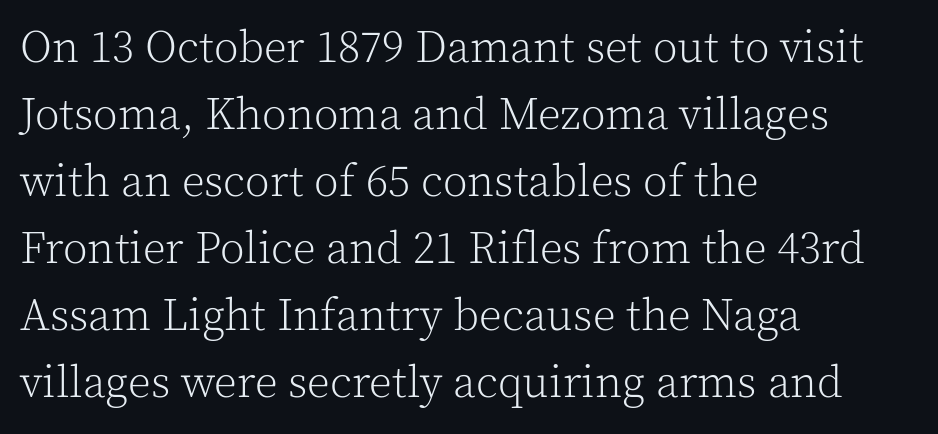
The image shows 45 px light serif type, upright; set left-aligned, normal line spacing (1.49x), normal letter spacing, not underlined; a medium x-height.
